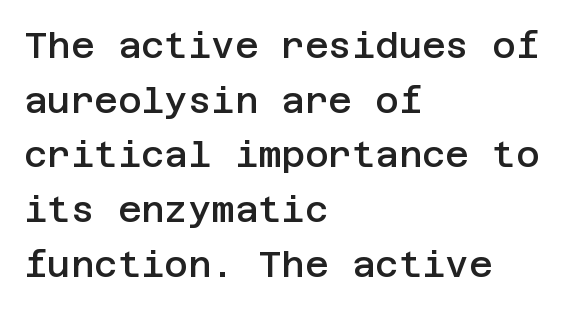
Q: Is the text bold? A: Semi-bold.
Q: Is the text italic (slanted)? A: No, it is upright.
Q: Is the typeface a serif or a sans-serif typeface? A: Sans-serif.
Q: Is the text underlined? A: No.
Q: How is the paragraph aligned? A: Left-aligned.
Q: Is the spacing between letters normal or unusually wide? A: Normal.
Q: Is the spacing between lines tight, normal or loose? A: Normal.
Q: Width (condensed, normal, or wide)? A: Normal.
Q: Stroke contrast? A: Low.
Q: x-height? A: Large.
